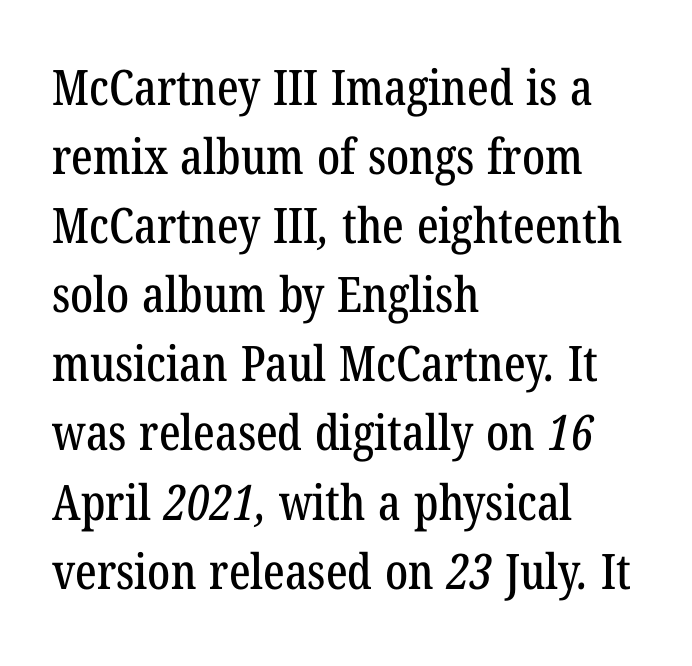
{"serif": "yes", "width": "condensed", "stroke_contrast": "low", "x_height": "medium", "monospaced": "no", "underline": "no", "align": "left", "line_spacing": "normal", "line_spacing_ratio": 1.41, "letter_spacing": "normal", "letter_spacing_em": 0.0, "glyph_px": 49}
